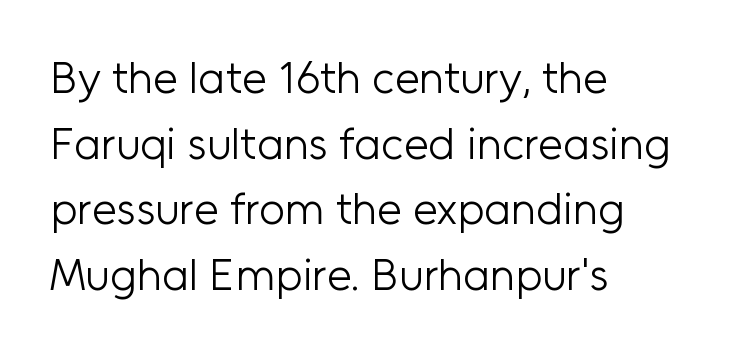
The image shows 45 px light sans-serif type, upright; set left-aligned, normal line spacing (1.46x), normal letter spacing, not underlined; low stroke contrast and a medium x-height.
